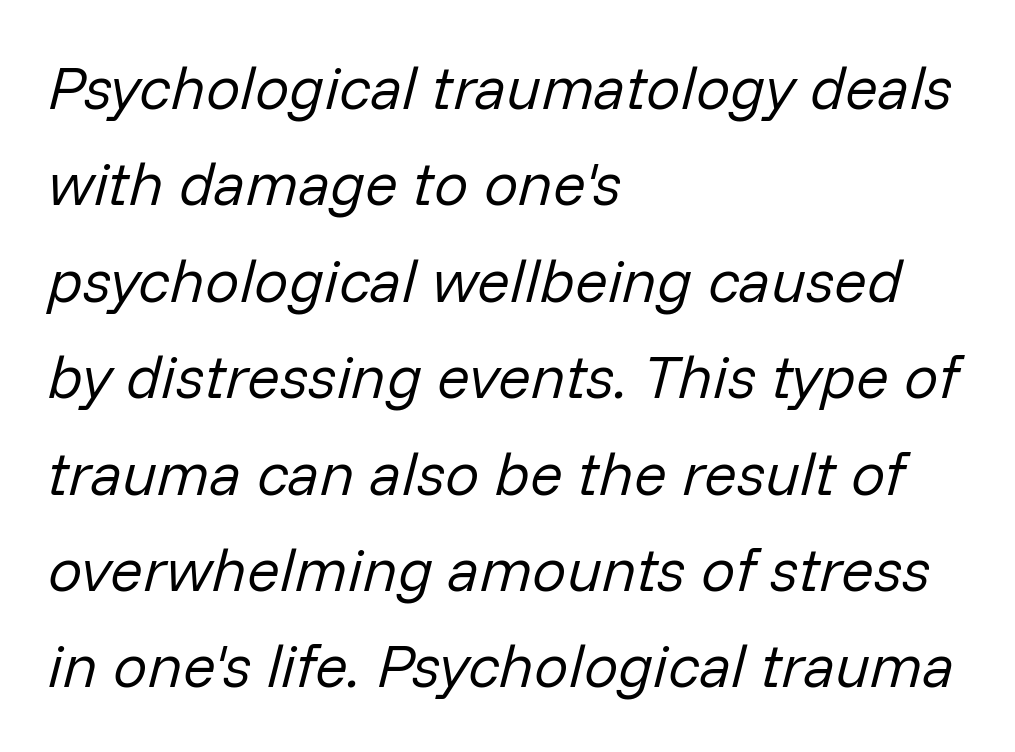
Q: Is the text bold? A: No.
Q: Is the text italic (slanted)? A: Yes, it leans right by about 14 degrees.
Q: Is the text underlined? A: No.
Q: How is the paragraph aligned? A: Left-aligned.
Q: Is the spacing between letters normal or unusually wide? A: Normal.
Q: Is the spacing between lines tight, normal or loose? A: Normal.
Q: Width (condensed, normal, or wide)? A: Normal.
Q: Stroke contrast? A: Low.
Q: x-height? A: Medium.
Q: Monospaced? A: No.
